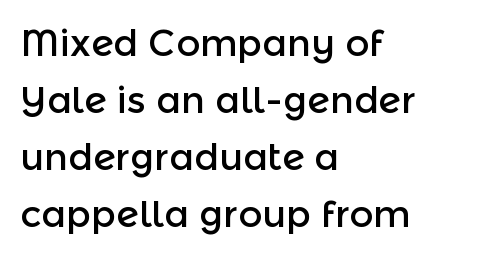
Line beginnings align vertically; line endings do not. Students, note that the glyphs here touch the page at normal intervals. Letters rest on an invisible, unmarked baseline. Tall strokes in this sample are plumb rather than angled. In terms of leading, this rendering sits right in the middle. To sum up the face: it is a sans, with no serifs.
